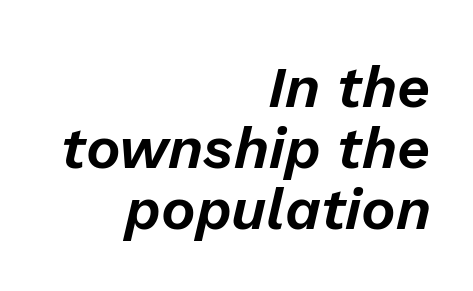
Glyph-to-glyph distance matches everyday printed text. The lettering tilts uniformly, giving the passage an italic look. This sample is right-justified, so line beginnings fall wherever the words allow. Here the designer chose a conventional face with non-uniform glyph widths. The leading is snug, giving the passage a crowded texture.
